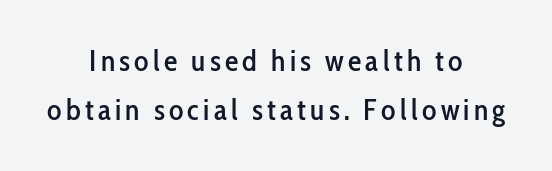
This is roman type, the default non-slanted kind. Honestly, there is no underline to notice here at all. Is this a fixed-width face? No — the glyphs have proportional, varying widths. Regarding leading, the lines here are spaced in the standard way.
